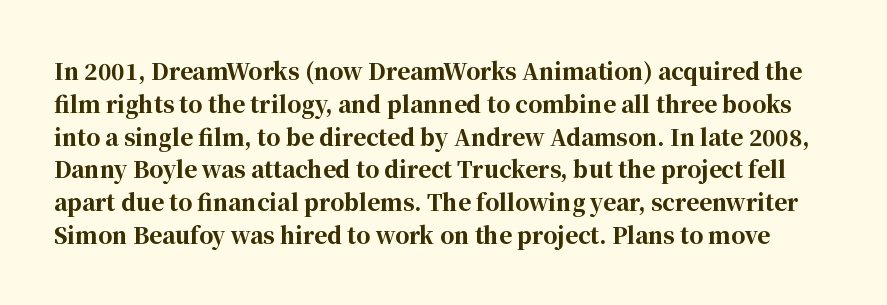
Italic: no, the glyphs are upright roman. Honestly, there is no underline to notice here at all. The lines sit at an ordinary, default distance from one another. Every letter is thick-stroked: bold, no question. Honestly, the letter spacing is just normal — you wouldn't notice it.
